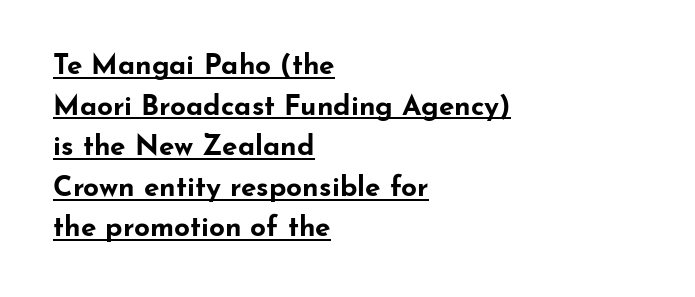
{"serif": "no", "italic": "no", "bold": "yes", "weight": "bold", "width": "wide", "stroke_contrast": "low", "x_height": "small", "monospaced": "no", "underline": "yes", "align": "left", "line_spacing": "normal", "line_spacing_ratio": 1.45, "letter_spacing": "normal", "letter_spacing_em": 0.0, "glyph_px": 28}
